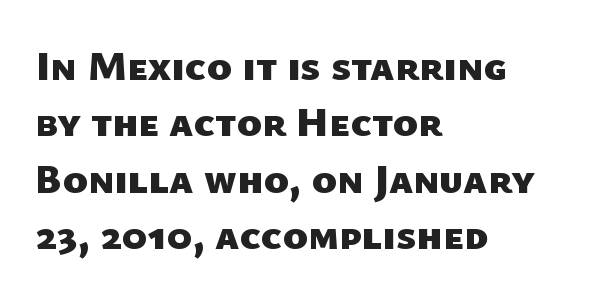
The image shows 42 px heavy sans-serif type; set left-aligned, normal line spacing (1.34x), normal letter spacing, not underlined; low stroke contrast and a medium x-height.
